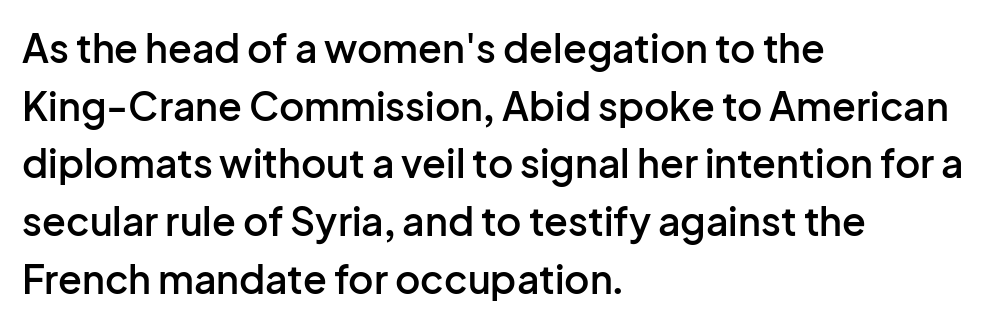
Vertical spacing — default. The passage shown is semibold, sitting just below true bold. Do the characters align in a grid? No, the font is proportional. No word sits above an underline.
